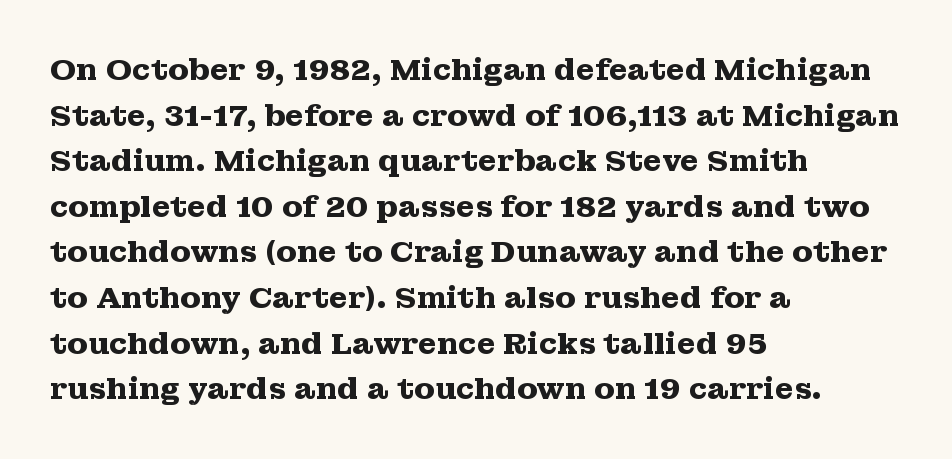
The image shows 30 px heavy, wide serif type, upright; set left-aligned, normal line spacing (1.52x), normal letter spacing, not underlined; medium stroke contrast and a medium x-height.
